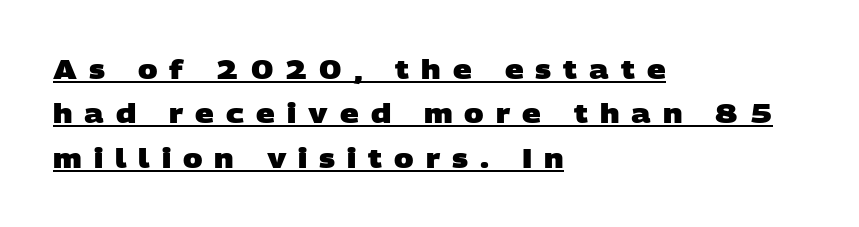
A baseline rule has been typeset under these characters. The lines in this sample share a left origin and differ only in where they stop. Here the glyphs are tracked loosely, breaking word shapes into spaced letters. Every letter is thick-stroked: bold, no question.
